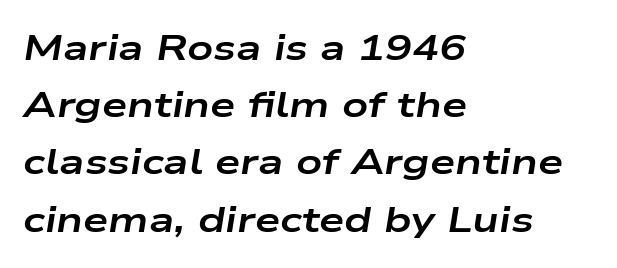
Q: Is the text bold? A: Yes.
Q: Is the text italic (slanted)? A: Yes, it leans right by about 9 degrees.
Q: Is the text underlined? A: No.
Q: How is the paragraph aligned? A: Left-aligned.
Q: Is the spacing between letters normal or unusually wide? A: Normal.
Q: Is the spacing between lines tight, normal or loose? A: Normal.
Q: Width (condensed, normal, or wide)? A: Wide.
Q: Stroke contrast? A: Low.
Q: x-height? A: Medium.
Q: Monospaced? A: No.
